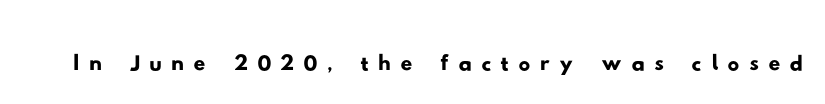
The space beneath each line is pristine and unruled. Here the designer chose a conventional face with non-uniform glyph widths. No feet cap the strokes, marking this as sans-serif type.
